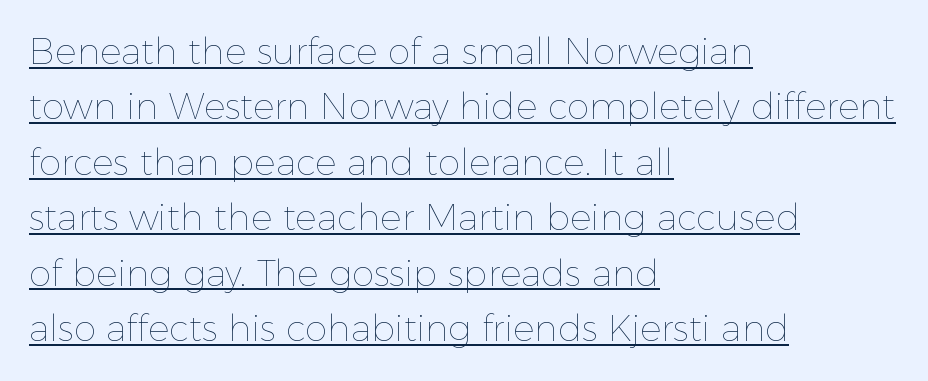
Q: Is the text bold? A: No.
Q: Is the text italic (slanted)? A: No, it is upright.
Q: Is the text underlined? A: Yes.
Q: How is the paragraph aligned? A: Left-aligned.
Q: Is the spacing between letters normal or unusually wide? A: Normal.
Q: Is the spacing between lines tight, normal or loose? A: Normal.
Q: Width (condensed, normal, or wide)? A: Normal.
Q: x-height? A: Medium.
Q: Monospaced? A: No.
